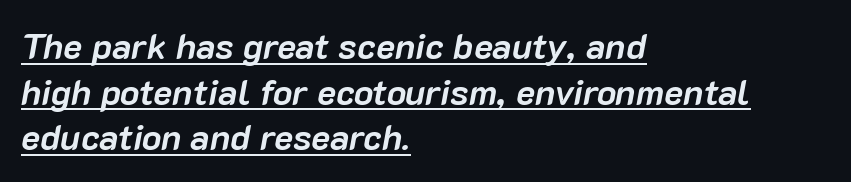
Students, note that the glyphs here touch the page at normal intervals. A dark, heavy texture on the line: the type is bold. The line-height multiplier appears to be the usual default. The face used here is proportionally spaced, like ordinary book or web type.
